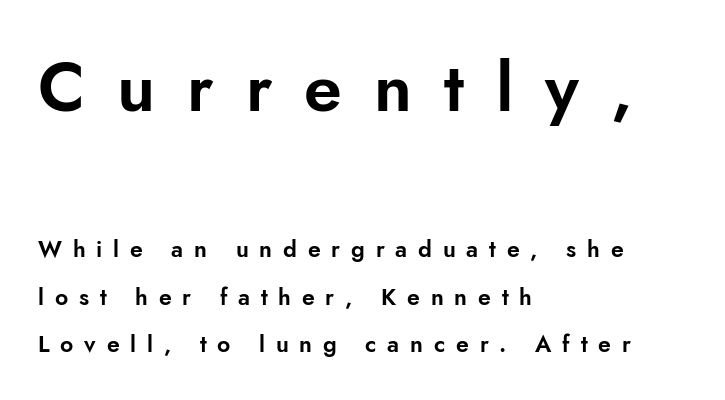
{"serif": "no", "italic": "no", "width": "normal", "stroke_contrast": "low", "x_height": "small", "monospaced": "no", "underline": "no", "align": "left", "line_spacing": "loose", "line_spacing_ratio": 2.06, "letter_spacing": "wide", "letter_spacing_em": 0.47, "larger_block": "first", "size_ratio": 2.96, "glyph_px": 68}
